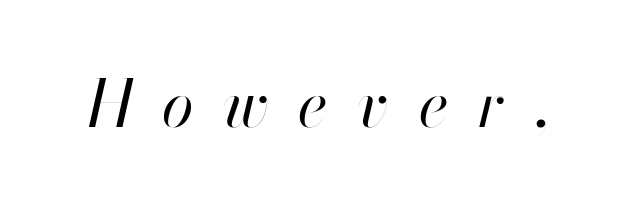
{"italic": "yes", "lean": "right", "slant_degrees": 13, "bold": "no", "weight": "regular", "width": "normal", "stroke_contrast": "high", "x_height": "small", "monospaced": "no", "underline": "no", "letter_spacing": "wide", "letter_spacing_em": 0.45, "glyph_px": 65}
